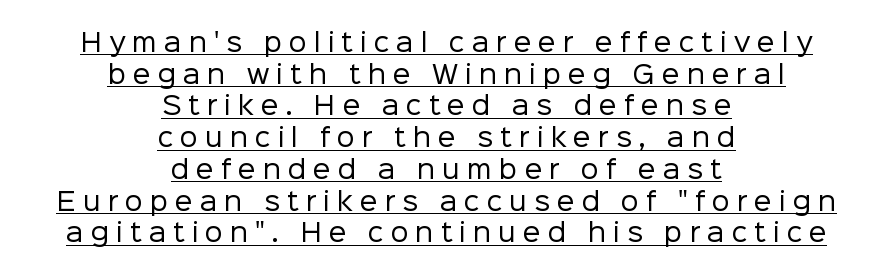
Reading down the block, each line starts at a different indent, mirrored at its end. Whoever set this chose a conventional vertical rhythm. The letterforms stand isolated, each surrounded by extra space. Upright lettering throughout.
